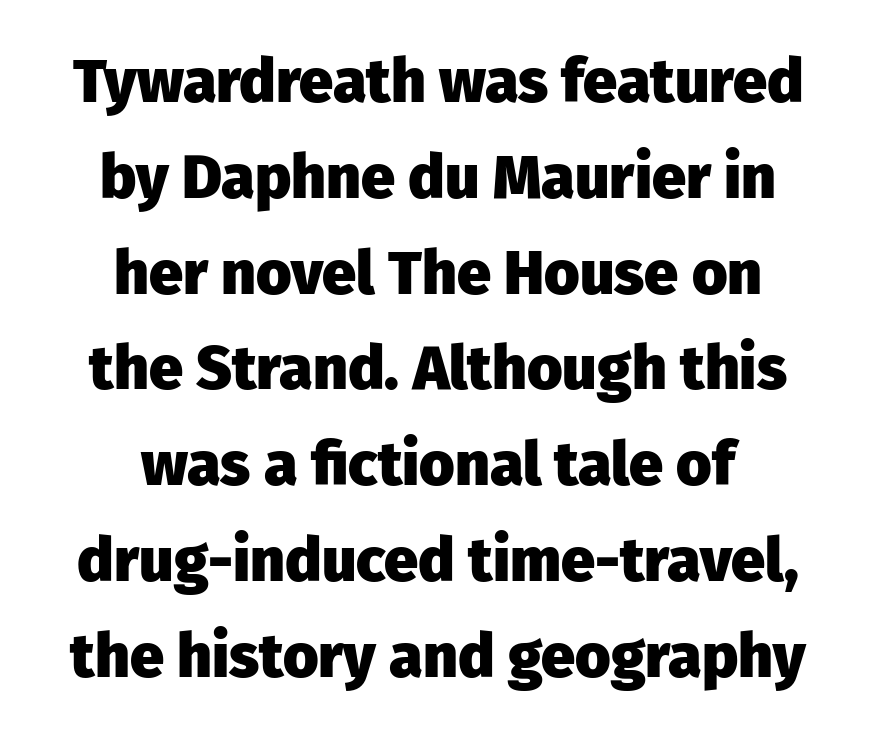
Clear beneath every line of the passage. Posture: upright roman. The vertical gap from one line to the next is medium. The face used here is proportionally spaced, like ordinary book or web type. Are there feet on the stems? There aren't — it's a sans.
